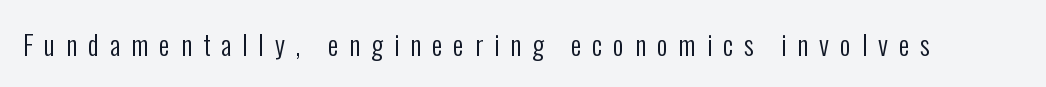
The typeface has the unassuming heft of standard copy or less. Glance below the letters and you will spot only blank space. Vertical strokes here are truly vertical. These lines have a slow, spaced-out rhythm from letter to letter.
